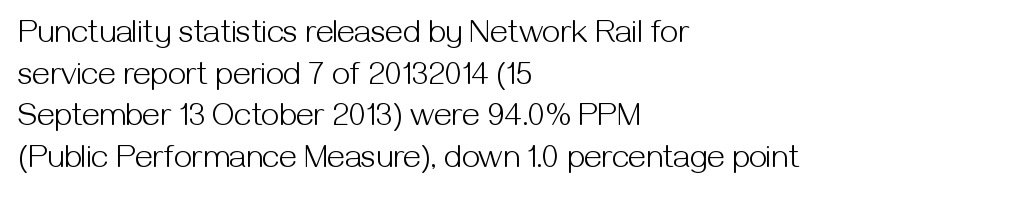
{"serif": "no", "italic": "no", "bold": "no", "weight": "light", "width": "normal", "stroke_contrast": "medium", "x_height": "medium", "monospaced": "no", "underline": "no", "align": "left", "line_spacing": "normal", "line_spacing_ratio": 1.3, "letter_spacing": "normal", "letter_spacing_em": 0.0, "glyph_px": 32}
